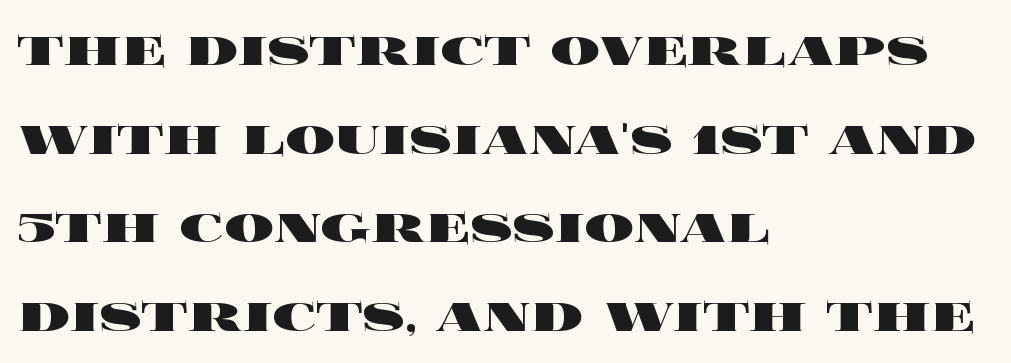
Q: Is the text bold? A: Yes.
Q: Is the text italic (slanted)? A: No, it is upright.
Q: Is the text underlined? A: No.
Q: How is the paragraph aligned? A: Left-aligned.
Q: Is the spacing between letters normal or unusually wide? A: Normal.
Q: Is the spacing between lines tight, normal or loose? A: Normal.
Q: Width (condensed, normal, or wide)? A: Wide.
Q: x-height? A: Large.
Q: Monospaced? A: No.
